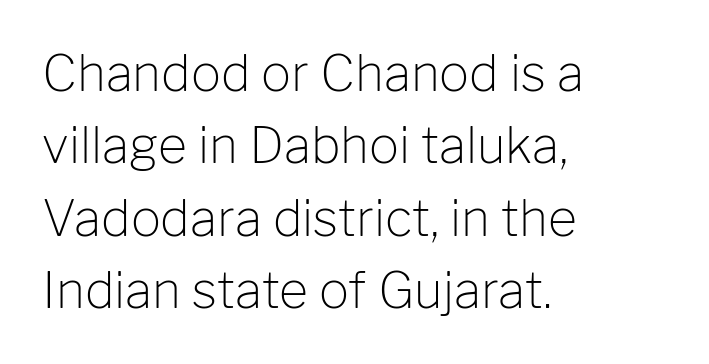
Q: Is the text bold? A: No.
Q: Is the text italic (slanted)? A: No, it is upright.
Q: Is the typeface a serif or a sans-serif typeface? A: Sans-serif.
Q: Is the text underlined? A: No.
Q: How is the paragraph aligned? A: Left-aligned.
Q: Is the spacing between letters normal or unusually wide? A: Normal.
Q: Is the spacing between lines tight, normal or loose? A: Normal.
Q: Width (condensed, normal, or wide)? A: Normal.
Q: Stroke contrast? A: Low.
Q: x-height? A: Medium.
Q: Monospaced? A: No.
